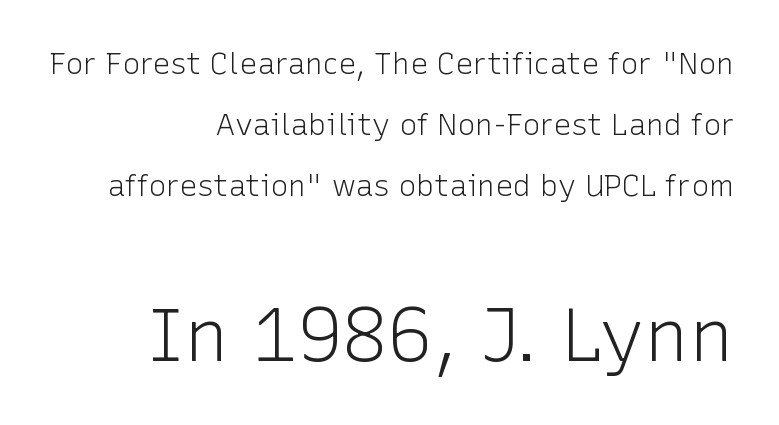
In terms of leading, this rendering errs on the spacious side. The face used here is proportionally spaced, like ordinary book or web type. Does extra space separate the letters? No, they use regular spacing. Does the copy run flush right? Yes — the right margin is perfectly even. In terms of letterform style, serifs are entirely absent.
